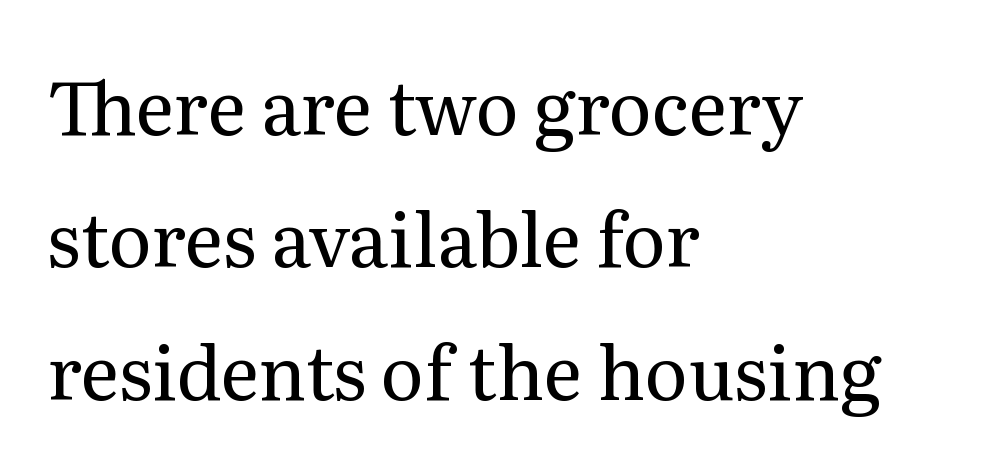
{"serif": "yes", "italic": "no", "bold": "no", "weight": "regular", "width": "normal", "stroke_contrast": "medium", "x_height": "medium", "monospaced": "no", "underline": "no", "align": "left", "line_spacing_ratio": 1.79, "letter_spacing": "normal", "letter_spacing_em": 0.0, "glyph_px": 74}
